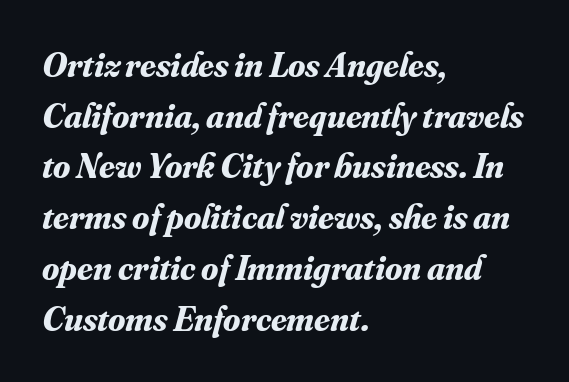
The lettering tilts uniformly, giving the passage an italic look. Heft: maximum for text — a bold. Old-style or modern, the face here clearly has serifs. Compared with typical body copy, the letter spacing here is the same. The baseline area is clear.
